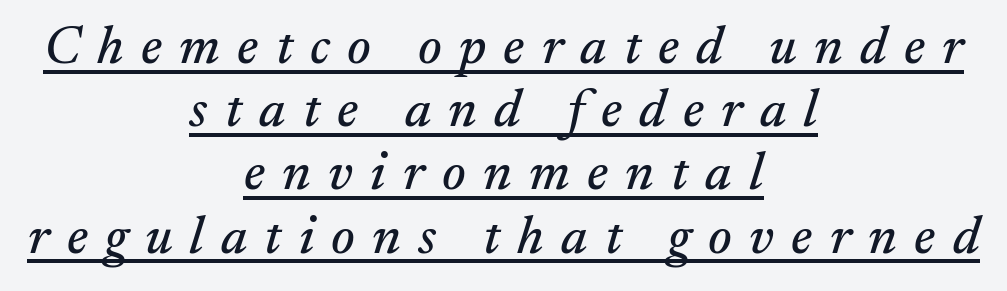
The text carries the slant typical of an italic or oblique font. The string is rendered with underlining switched on. Each letter's strokes conclude with small projecting serifs. A typesetter would call this proportional, since set widths differ per character. Which margin do the lines hug? Neither — every line sits in the middle. Does extra space separate the letters? Yes, quite a lot of it.
